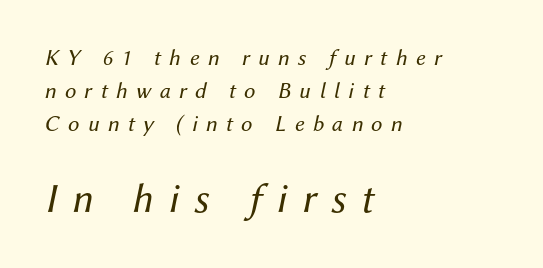
Q: Is the text bold? A: No.
Q: Is the text italic (slanted)? A: Yes, it leans right by about 12 degrees.
Q: Is the text underlined? A: No.
Q: How is the paragraph aligned? A: Left-aligned.
Q: Is the spacing between letters normal or unusually wide? A: Unusually wide.
Q: Is the spacing between lines tight, normal or loose? A: Normal.
Q: Which block of text is set in a larger size, the first (top) or the second (bottom)? A: The second (bottom) one.
Q: Width (condensed, normal, or wide)? A: Normal.
Q: Stroke contrast? A: Medium.
Q: x-height? A: Medium.
Q: Monospaced? A: No.
